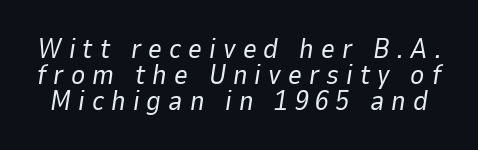
The image shows 27 px text type, italic (leaning right); set tight line spacing (0.96x), unusually wide letter spacing (+0.26 em), not underlined.
